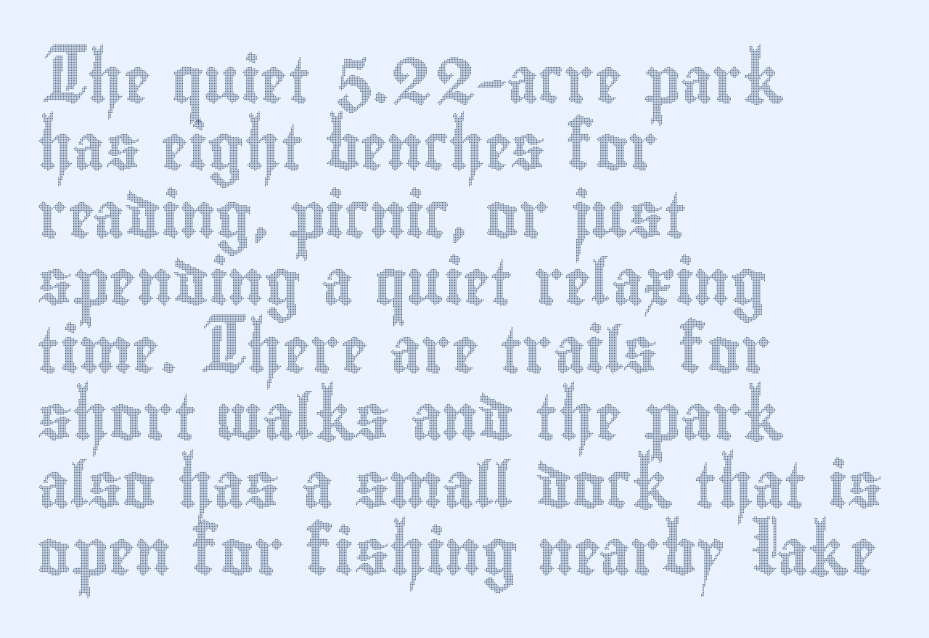
The image shows 45 px condensed type, upright; set left-aligned, normal line spacing (1.5x), normal letter spacing, not underlined; a small x-height.
